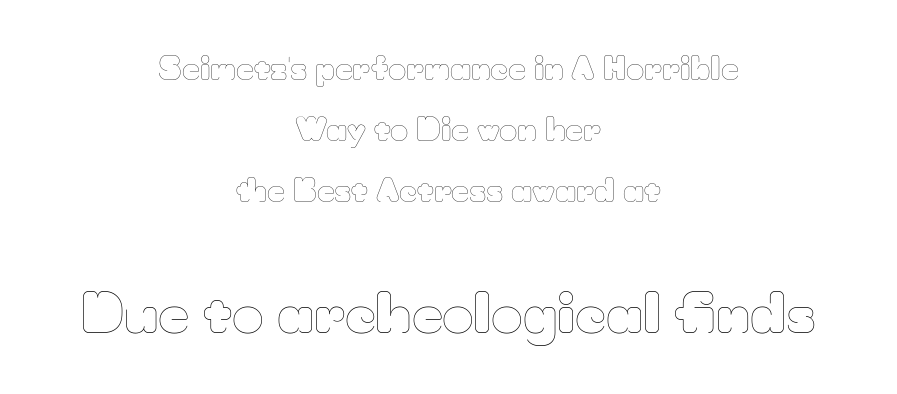
{"italic": "no", "bold": "no", "weight": "thin", "width": "normal", "stroke_contrast": "low", "x_height": "small", "monospaced": "no", "underline": "no", "align": "center", "line_spacing": "loose", "line_spacing_ratio": 1.97, "letter_spacing": "normal", "letter_spacing_em": 0.0, "larger_block": "second", "size_ratio": 1.74, "glyph_px": 54}
